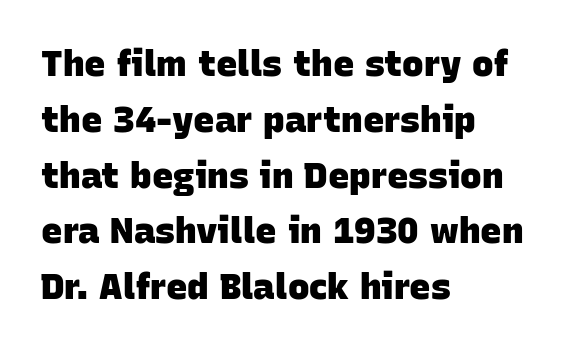
Q: Is the text bold? A: Yes.
Q: Is the typeface a serif or a sans-serif typeface? A: Sans-serif.
Q: Is the text underlined? A: No.
Q: How is the paragraph aligned? A: Left-aligned.
Q: Is the spacing between letters normal or unusually wide? A: Normal.
Q: Is the spacing between lines tight, normal or loose? A: Normal.
Q: Width (condensed, normal, or wide)? A: Normal.
Q: Stroke contrast? A: Low.
Q: x-height? A: Large.
Q: Monospaced? A: No.
